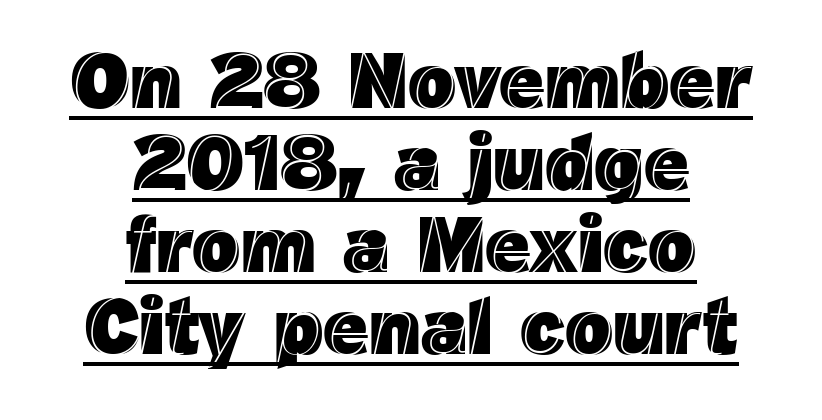
{"italic": "no", "width": "normal", "x_height": "medium", "monospaced": "no", "underline": "yes", "align": "center", "line_spacing": "tight", "line_spacing_ratio": 1.04, "letter_spacing": "normal", "letter_spacing_em": 0.0, "glyph_px": 79}
